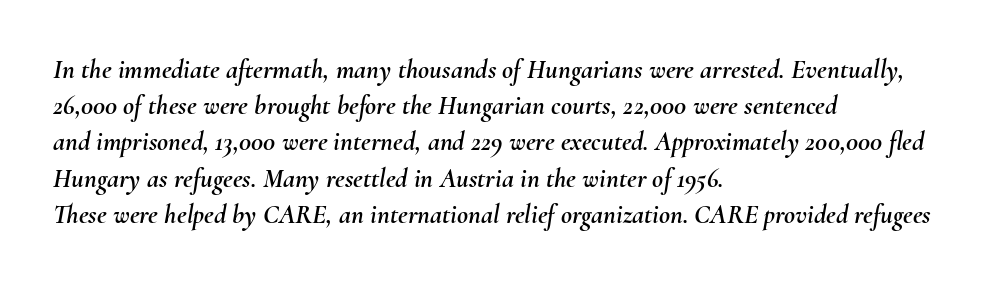
{"italic": "yes", "lean": "right", "slant_degrees": 10, "underline": "no", "align": "left", "line_spacing": "normal", "line_spacing_ratio": 1.34, "letter_spacing": "normal", "letter_spacing_em": 0.0, "glyph_px": 27}
